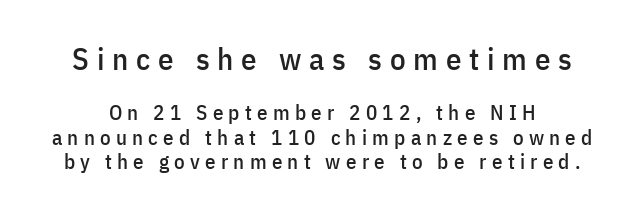
{"serif": "no", "italic": "no", "width": "condensed", "stroke_contrast": "low", "x_height": "medium", "monospaced": "no", "underline": "no", "line_spacing": "tight", "line_spacing_ratio": 1.15, "letter_spacing": "wide", "letter_spacing_em": 0.25, "larger_block": "first", "size_ratio": 1.48, "glyph_px": 31}
